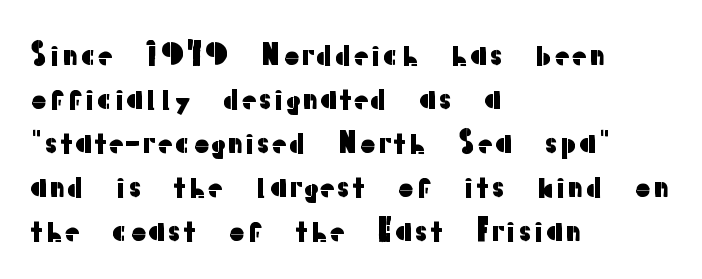
{"serif": "no", "italic": "no", "width": "normal", "stroke_contrast": "low", "x_height": "medium", "monospaced": "no", "underline": "no", "align": "left", "line_spacing": "normal", "line_spacing_ratio": 1.47, "letter_spacing": "normal", "letter_spacing_em": 0.0, "glyph_px": 30}
